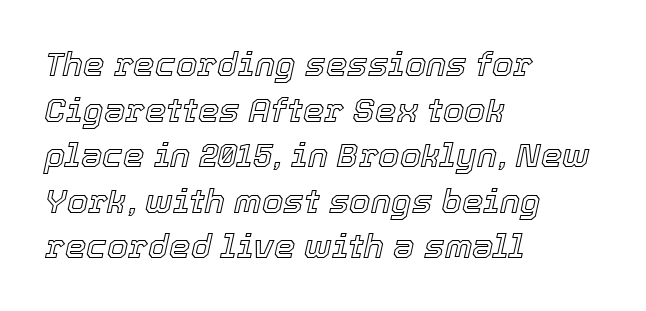
The image shows 34 px text type, italic (leaning right); set left-aligned, normal line spacing (1.34x), normal letter spacing, not underlined; a medium x-height.
